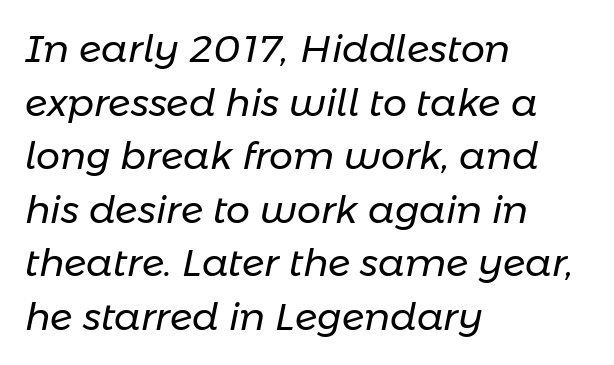
{"italic": "yes", "lean": "right", "slant_degrees": 11, "bold": "no", "weight": "regular", "width": "normal", "stroke_contrast": "low", "x_height": "medium", "monospaced": "no", "underline": "no", "align": "left", "line_spacing": "normal", "line_spacing_ratio": 1.41, "letter_spacing": "normal", "letter_spacing_em": 0.0, "glyph_px": 38}
